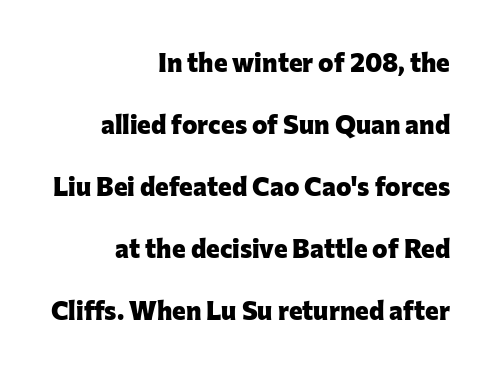
The image shows 26 px bold type, upright; set right-aligned, loose line spacing (2.38x), normal letter spacing, not underlined.
